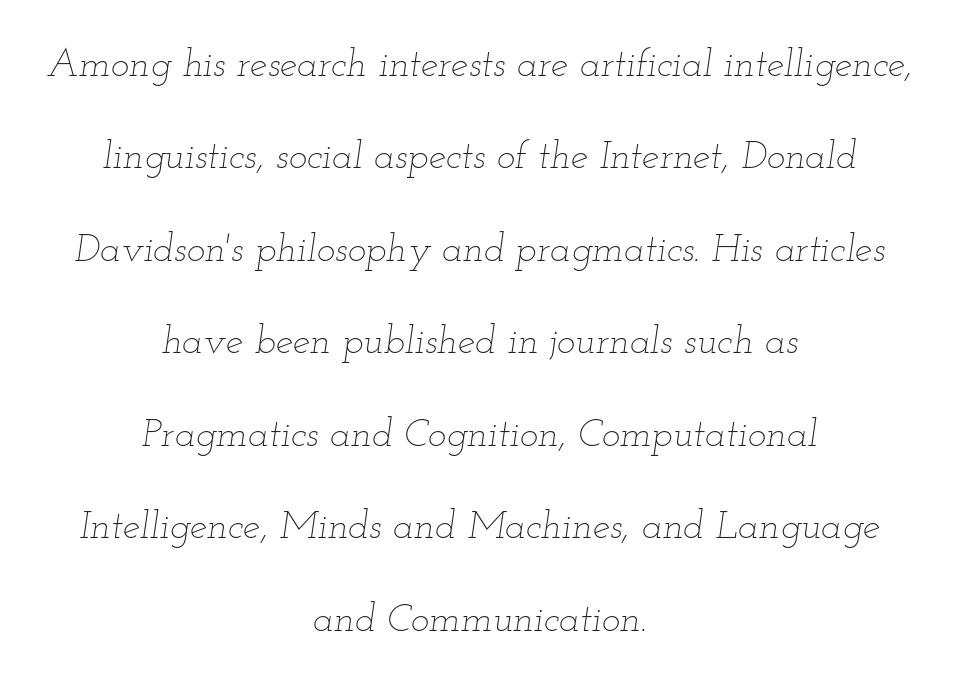
Stems here are at most as thick as an everyday book face. Each new line begins a long way beneath the previous one. Unmarked baselines from the first word to the last. When letters slant like this, we call the style italic. Horizontal alignment here is central, giving a formal, balanced look.
